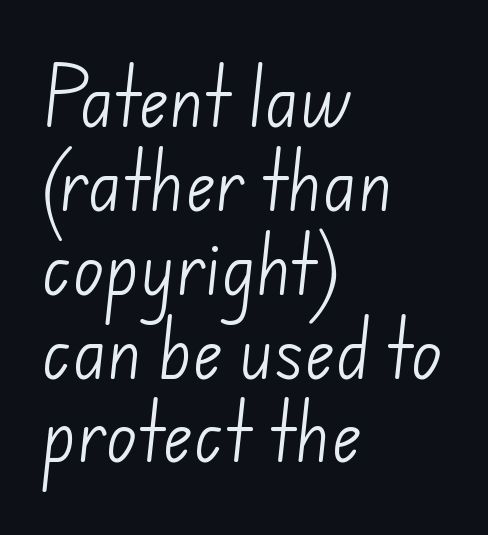
Q: Is the text bold? A: No.
Q: Is the typeface a serif or a sans-serif typeface? A: Sans-serif.
Q: Is the text underlined? A: No.
Q: How is the paragraph aligned? A: Left-aligned.
Q: Is the spacing between letters normal or unusually wide? A: Normal.
Q: Is the spacing between lines tight, normal or loose? A: Normal.
Q: Width (condensed, normal, or wide)? A: Normal.
Q: Stroke contrast? A: Low.
Q: x-height? A: Small.
Q: Monospaced? A: No.
